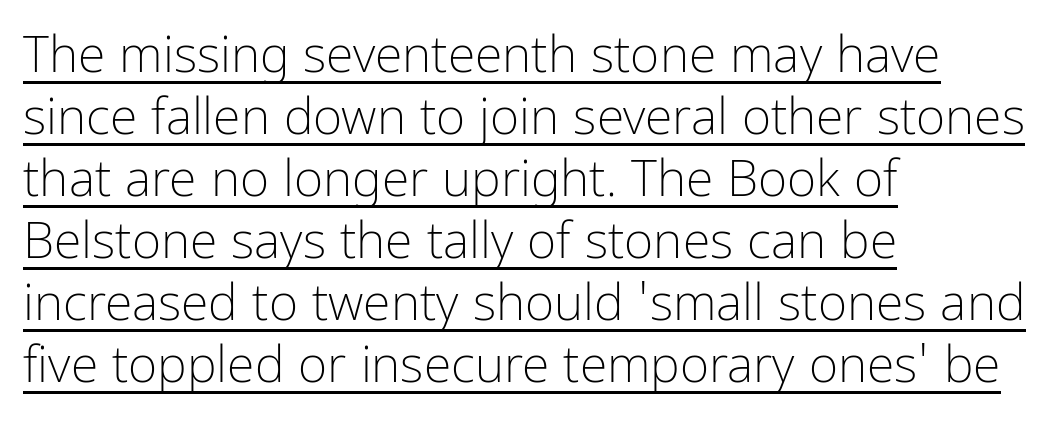
The image shows 50 px light, condensed sans-serif type, upright; set left-aligned, line spacing 1.24x, normal letter spacing, underlined; low stroke contrast and a medium x-height.
